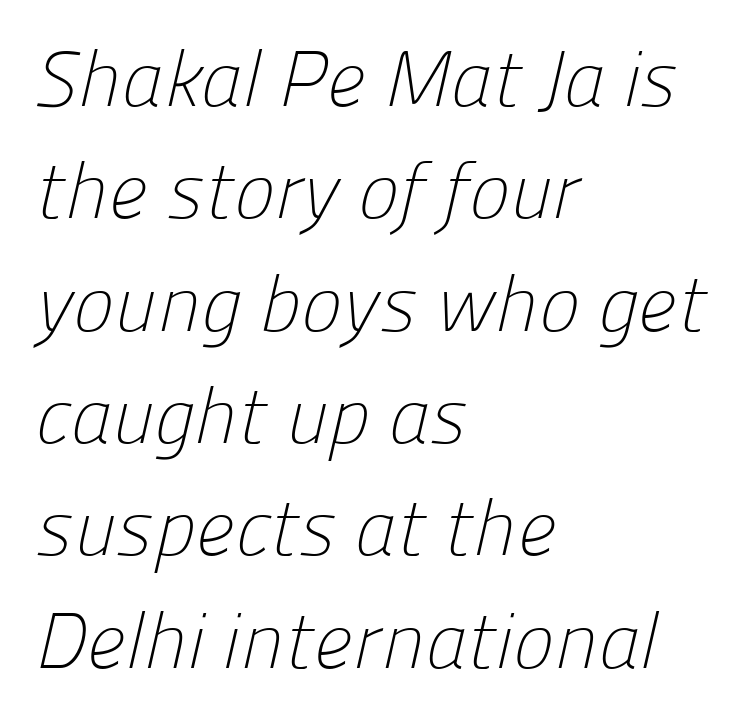
The image shows 78 px light sans-serif type; set left-aligned, normal line spacing (1.44x), normal letter spacing, not underlined; low stroke contrast and a medium x-height.
